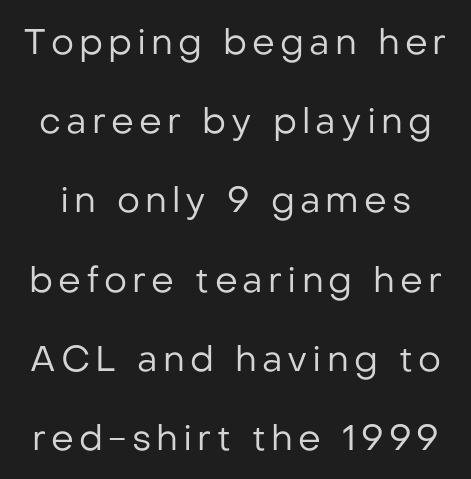
Weight: regular or lighter. When letters stand straight like this, we call the style roman or upright. Horizontal bands of white between lines are thick stripes. Regarding serifs, this sample does without them. Do the characters align in a grid? No, the font is proportional. Glance below the letters and you will spot only blank space.
